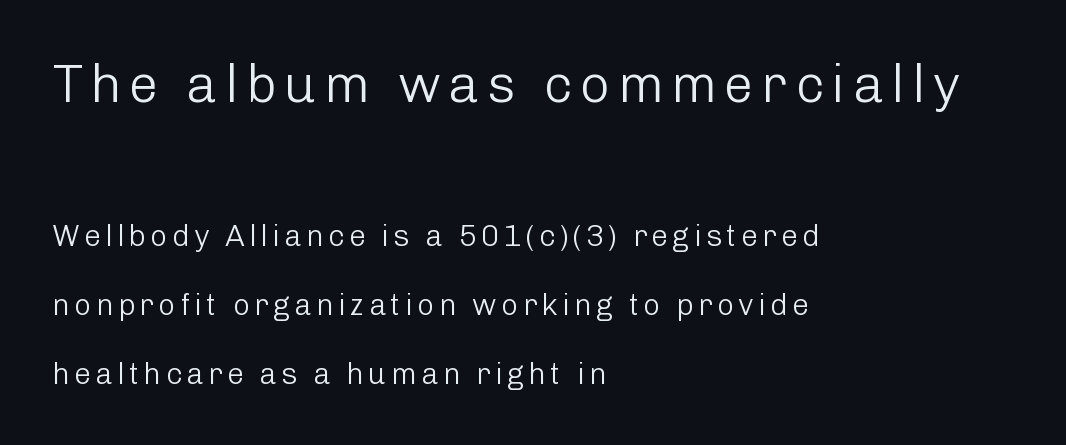
The image shows 53 px light sans-serif type, upright; set left-aligned, loose line spacing (2.31x), not underlined; the first (top) block is 1.77x larger; low stroke contrast and a medium x-height.
